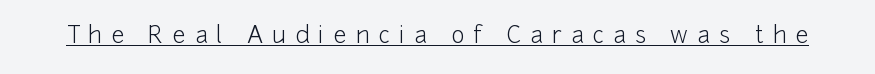
The image shows 23 px text type, upright; set unusually wide letter spacing (+0.4 em), underlined.
